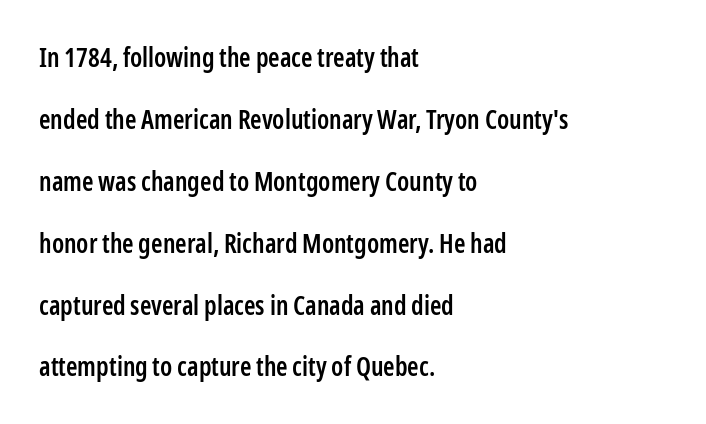
Here the glyphs are tracked normally, forming tight word shapes. The glyphs have the mass of a demibold cut, below bold. Horizontal alignment here is leftward, the default for most running prose. In terms of leading, this rendering errs on the spacious side. Underlining? Definitely not there.
